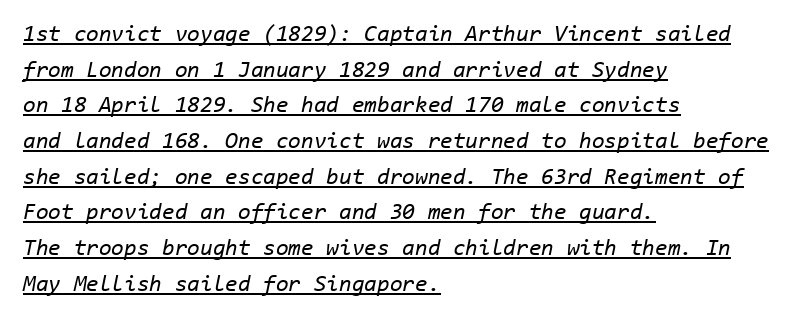
Q: Is the text bold? A: No.
Q: Is the text italic (slanted)? A: Yes, it leans right by about 11 degrees.
Q: Is the text underlined? A: Yes.
Q: How is the paragraph aligned? A: Left-aligned.
Q: Is the spacing between letters normal or unusually wide? A: Normal.
Q: Is the spacing between lines tight, normal or loose? A: Normal.
